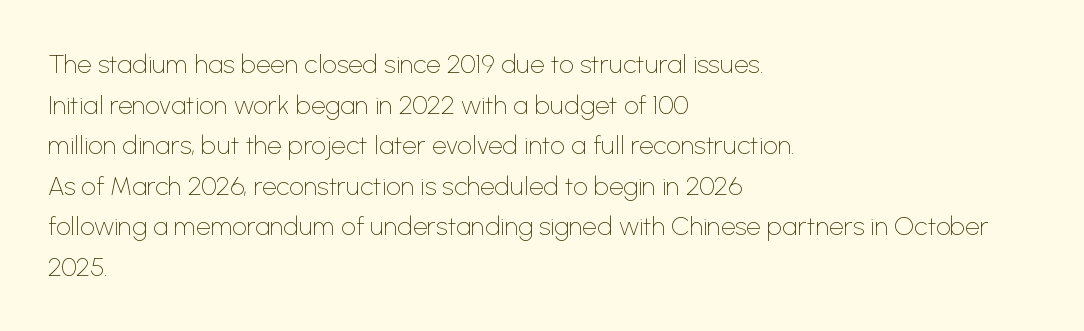
The zone under the glyphs is completely vacant. Letters have the restrained weight of plain body copy at most. Line beginnings align vertically; line endings do not. The gaps between neighbouring characters are ordinary and unremarkable.
